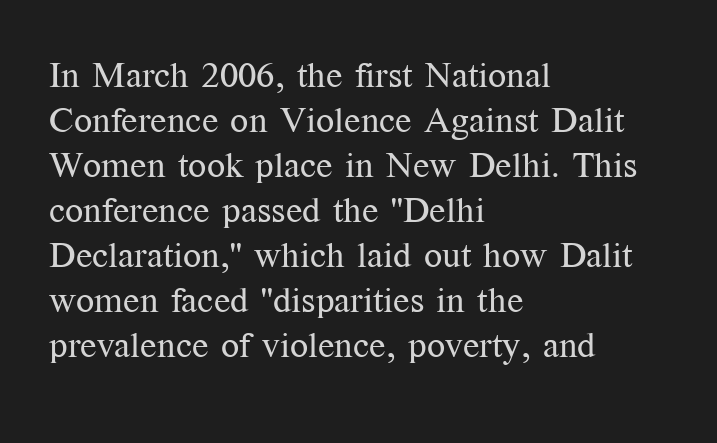
Left-aligned paragraph, ragged on the right. The face used here is proportionally spaced, like ordinary book or web type. Nothing unusual about the tracking: characters are spaced as the font intends. Unlike a clean sans, this face finishes its strokes with serifs. No word sits above an underline. The face looks like a standard text weight, possibly lighter.
